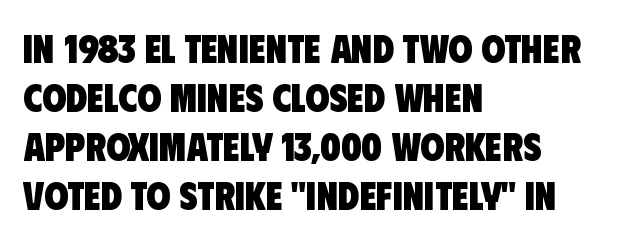
The image shows 39 px heavy, condensed sans-serif type; set left-aligned, normal line spacing (1.26x), normal letter spacing, not underlined; low stroke contrast and a large x-height.
